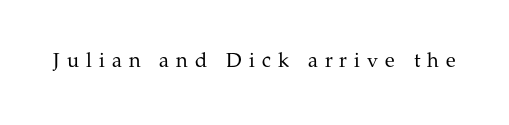
The image shows 20 px text type, upright; set unusually wide letter spacing (+0.35 em), not underlined.
